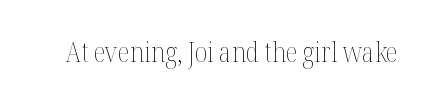
Honestly, the letter spacing is just normal — you wouldn't notice it. The strokes carry an ordinary text weight at most. Any mark beneath the type? The region is blank. You could not count columns in this text — the font is proportionally spaced. Vertical strokes here are truly vertical.
